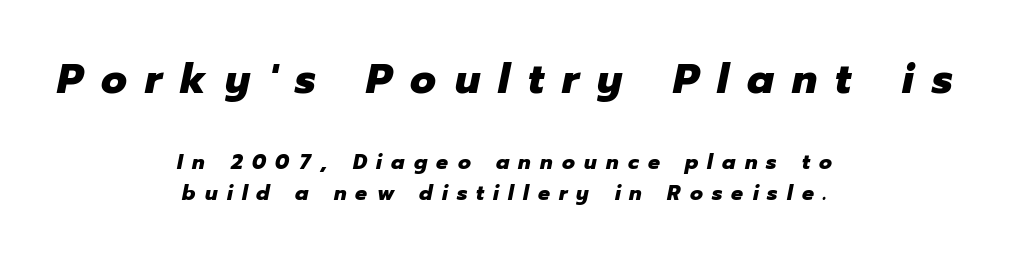
Each new line begins a customary step beneath the previous one. The sample has been set heavy, in full bold. There's an unmistakable incline to the writing here. This rendering widens character spacing well past its baseline value. The block sitting higher on the canvas is the one with enlarged characters.
